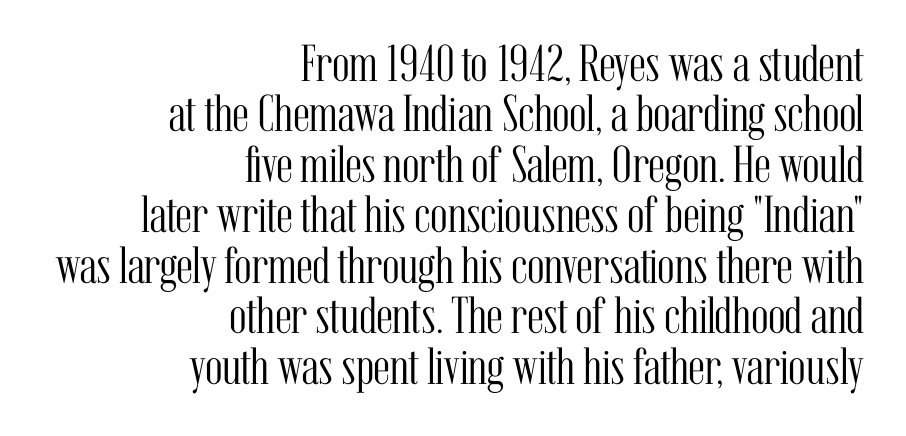
{"serif": "yes", "italic": "no", "bold": "no", "weight": "light", "width": "condensed", "stroke_contrast": "medium", "x_height": "medium", "monospaced": "no", "underline": "no", "align": "right", "line_spacing": "tight", "line_spacing_ratio": 0.97, "letter_spacing": "normal", "letter_spacing_em": 0.0, "glyph_px": 52}
